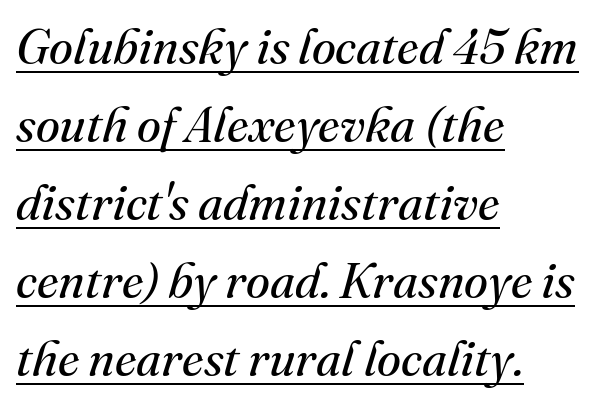
{"serif": "yes", "italic": "yes", "lean": "right", "slant_degrees": 16, "bold": "no", "weight": "regular", "width": "normal", "stroke_contrast": "medium", "x_height": "small", "monospaced": "no", "underline": "yes", "align": "left", "line_spacing": "normal", "line_spacing_ratio": 1.59, "letter_spacing": "normal", "letter_spacing_em": 0.0, "glyph_px": 49}
